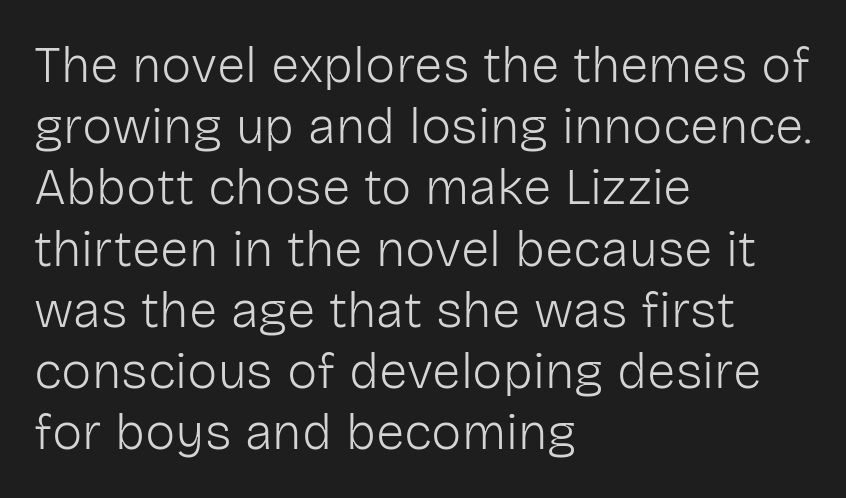
Q: Is the text bold? A: No.
Q: Is the text italic (slanted)? A: No, it is upright.
Q: Is the typeface a serif or a sans-serif typeface? A: Sans-serif.
Q: Is the text underlined? A: No.
Q: How is the paragraph aligned? A: Left-aligned.
Q: Is the spacing between letters normal or unusually wide? A: Normal.
Q: Width (condensed, normal, or wide)? A: Normal.
Q: Stroke contrast? A: Low.
Q: x-height? A: Medium.
Q: Monospaced? A: No.
